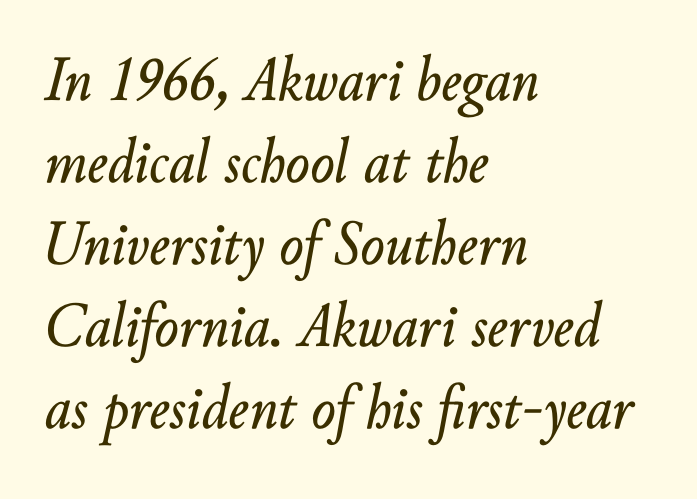
Has an underline been added? It has not. It's the slanting kind of type. What's the leading like? Ordinary, nothing unusual. Look at the tracking — it's just the regular setting, nothing added. Is this a fixed-width face? No — the glyphs have proportional, varying widths.
